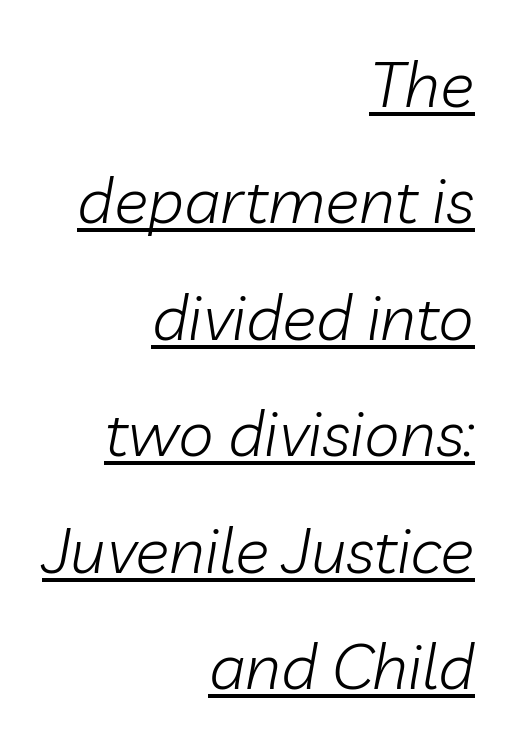
{"italic": "yes", "lean": "right", "slant_degrees": 10, "bold": "no", "weight": "light", "width": "normal", "stroke_contrast": "low", "x_height": "medium", "monospaced": "no", "underline": "yes", "align": "right", "line_spacing_ratio": 1.82, "letter_spacing": "normal", "letter_spacing_em": 0.0, "glyph_px": 64}
